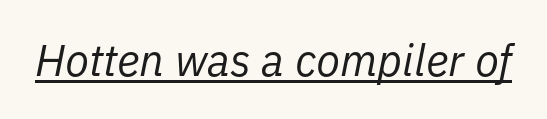
Q: Is the text bold? A: No.
Q: Is the text italic (slanted)? A: Yes, it leans right by about 11 degrees.
Q: Is the text underlined? A: Yes.
Q: Is the spacing between letters normal or unusually wide? A: Normal.
Q: Width (condensed, normal, or wide)? A: Normal.
Q: Stroke contrast? A: Low.
Q: x-height? A: Medium.
Q: Monospaced? A: No.
